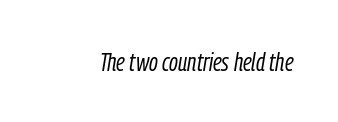
Bare-footed words on every line. Default kerning and tracking; the words read as compact shapes. Heaviness? Minimal to ordinary, like unemphasized prose. It's the slanting kind of type.
